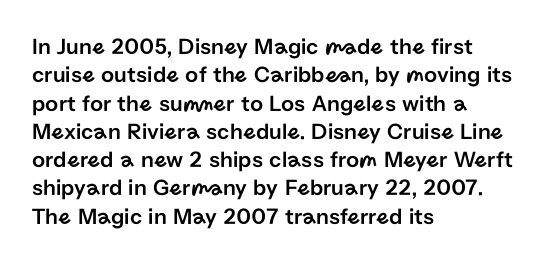
Q: Is the text italic (slanted)? A: No, it is upright.
Q: Is the text underlined? A: No.
Q: How is the paragraph aligned? A: Left-aligned.
Q: Is the spacing between letters normal or unusually wide? A: Normal.
